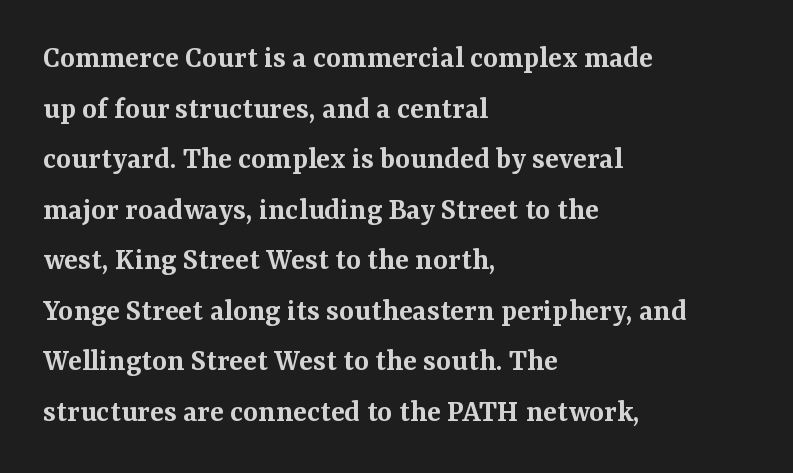
A fair bit of extra ink — the face is semibold, not bold. A typesetter would call this proportional, since set widths differ per character. Every stem runs plumb, perpendicular to the baseline. Every row of glyphs begins at an identical x-position on the left. You can tell from the footed stems that serif type was used. Each new line begins a customary step beneath the previous one.
